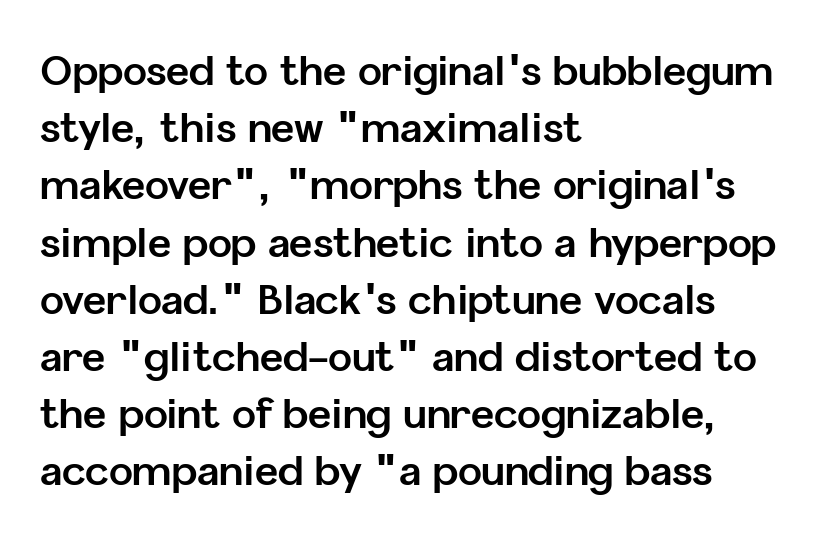
{"serif": "no", "italic": "no", "bold": "yes", "weight": "bold", "width": "normal", "stroke_contrast": "low", "x_height": "medium", "monospaced": "no", "underline": "no", "align": "left", "line_spacing": "normal", "line_spacing_ratio": 1.43, "letter_spacing": "normal", "letter_spacing_em": 0.0, "glyph_px": 40}
